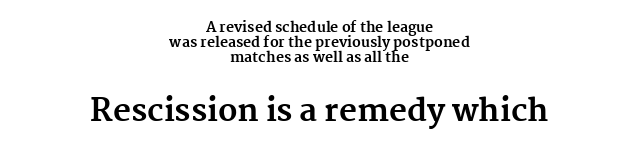
{"serif": "yes", "italic": "no", "bold": "yes", "weight": "bold", "width": "normal", "stroke_contrast": "medium", "x_height": "medium", "monospaced": "no", "underline": "no", "align": "center", "line_spacing": "tight", "line_spacing_ratio": 1.07, "letter_spacing": "normal", "letter_spacing_em": 0.0, "larger_block": "second", "size_ratio": 2.21, "glyph_px": 31}
